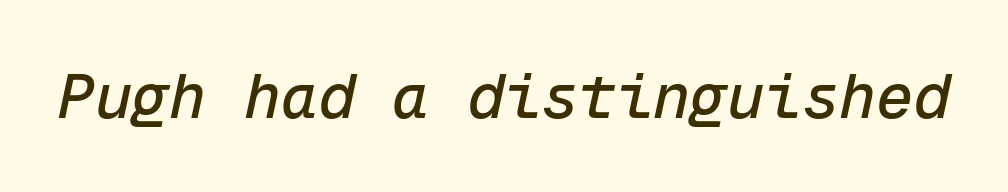
{"italic": "yes", "lean": "right", "slant_degrees": 12, "width": "normal", "stroke_contrast": "low", "x_height": "medium", "monospaced": "yes", "underline": "no", "letter_spacing": "normal", "letter_spacing_em": 0.0, "glyph_px": 62}
